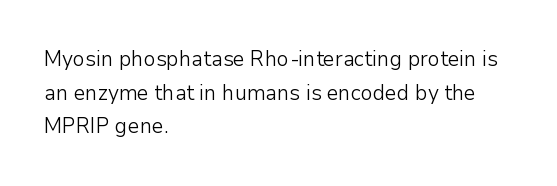
Q: Is the text bold? A: No.
Q: Is the text italic (slanted)? A: No, it is upright.
Q: Is the text underlined? A: No.
Q: How is the paragraph aligned? A: Left-aligned.
Q: Is the spacing between letters normal or unusually wide? A: Normal.
Q: Is the spacing between lines tight, normal or loose? A: Normal.
